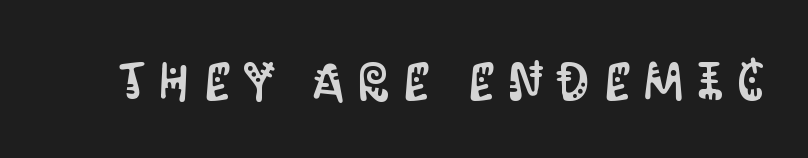
The image shows 53 px condensed sans-serif type, upright; set unusually wide letter spacing (+0.26 em), not underlined; medium stroke contrast and a large x-height.
